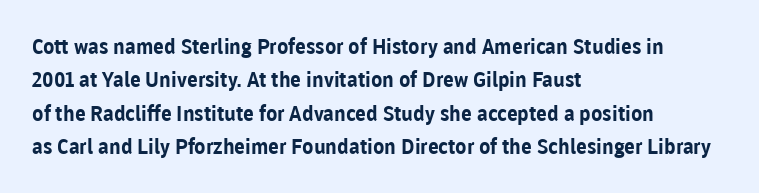
The image shows 21 px bold type, upright; set left-aligned, normal line spacing (1.59x), normal letter spacing, not underlined.
